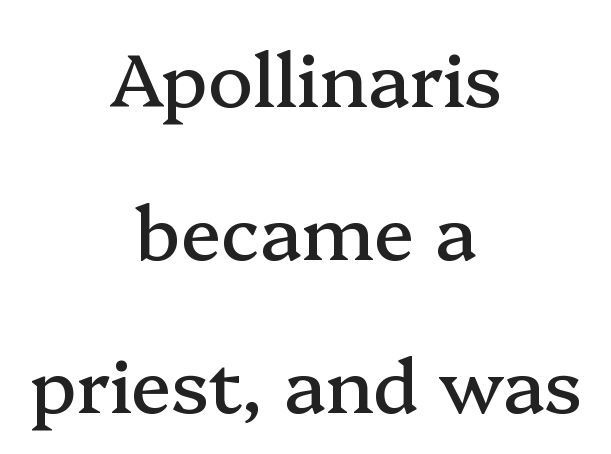
Q: Is the text italic (slanted)? A: No, it is upright.
Q: Is the typeface a serif or a sans-serif typeface? A: Serif.
Q: Is the text underlined? A: No.
Q: How is the paragraph aligned? A: Centered.
Q: Is the spacing between letters normal or unusually wide? A: Normal.
Q: Is the spacing between lines tight, normal or loose? A: Loose.
Q: Width (condensed, normal, or wide)? A: Normal.
Q: Stroke contrast? A: Medium.
Q: x-height? A: Medium.
Q: Monospaced? A: No.
